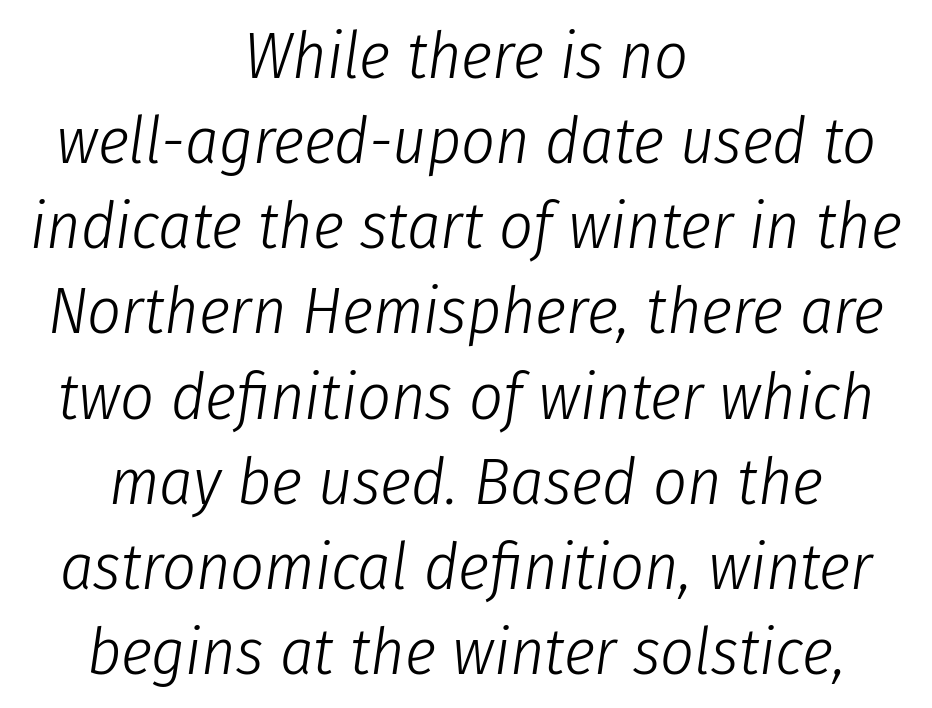
{"italic": "yes", "lean": "right", "slant_degrees": 8, "bold": "no", "weight": "light", "width": "condensed", "stroke_contrast": "low", "x_height": "medium", "monospaced": "no", "underline": "no", "align": "center", "line_spacing": "normal", "line_spacing_ratio": 1.29, "letter_spacing": "normal", "letter_spacing_em": 0.0, "glyph_px": 66}
